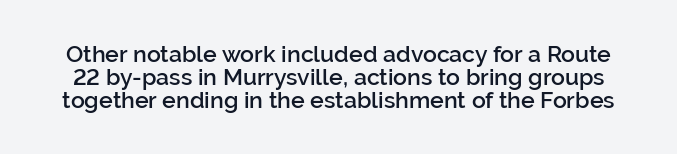
The image shows 23 px text type, upright; set tight line spacing (1.0x), normal letter spacing, not underlined.
